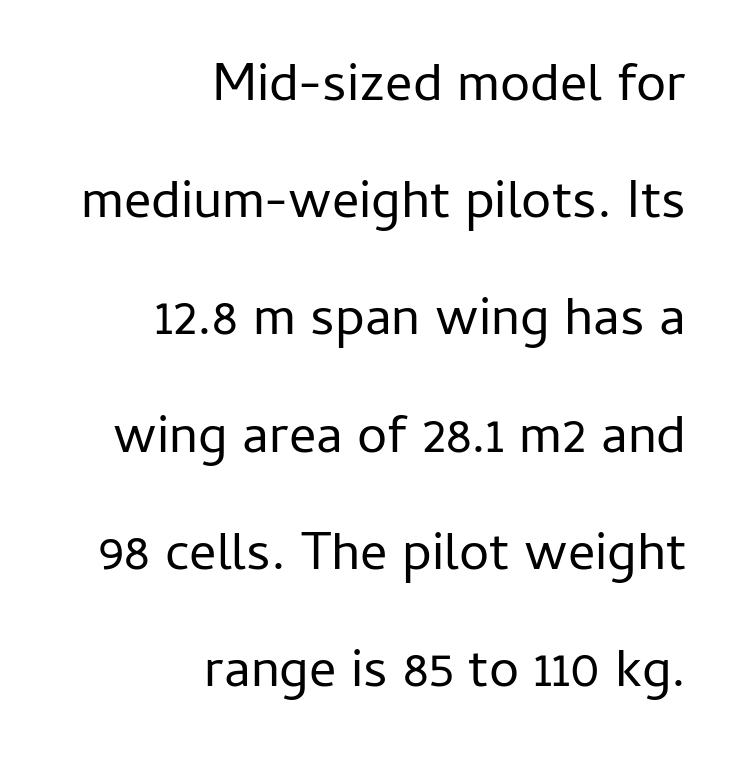
Anything drawn beneath the words? Only blank space. Heaviness? Minimal to ordinary, like unemphasized prose. You could not count columns in this text — the font is proportionally spaced. How would I describe the line gaps? Wide and relaxed. Serifs: no, the terminals of the letterforms are clean.
